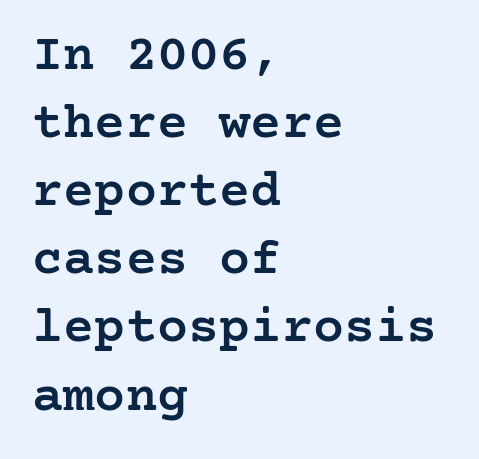
{"serif": "yes", "italic": "no", "bold": "semi", "weight": "semibold", "width": "normal", "stroke_contrast": "low", "x_height": "medium", "underline": "no", "align": "left", "line_spacing": "normal", "line_spacing_ratio": 1.31, "letter_spacing": "normal", "letter_spacing_em": 0.0, "glyph_px": 52}
